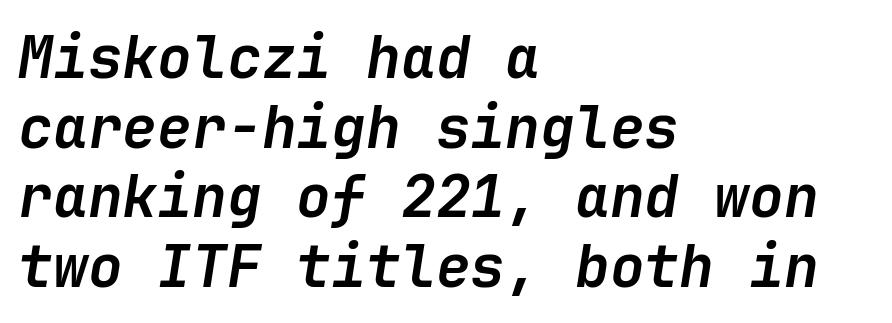
You'd pick this weight for a headline — it's a proper bold. Decoration check: the copy has no underline. Each word holds together tightly as a unit, with standard inter-letter gaps. The lettering tilts uniformly, giving the passage an italic look.
